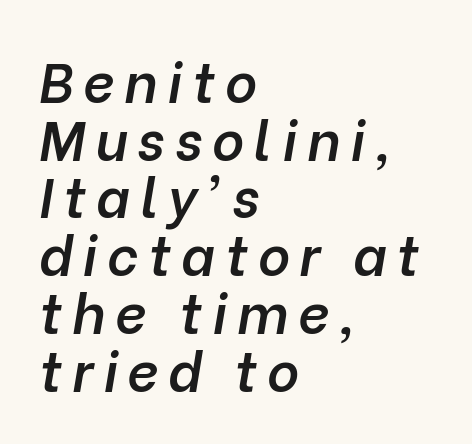
Q: Is the text bold? A: Semi-bold.
Q: Is the text italic (slanted)? A: Yes, it leans right by about 10 degrees.
Q: Is the text underlined? A: No.
Q: How is the paragraph aligned? A: Left-aligned.
Q: Is the spacing between lines tight, normal or loose? A: Tight.
Q: Width (condensed, normal, or wide)? A: Normal.
Q: Stroke contrast? A: Low.
Q: x-height? A: Medium.
Q: Monospaced? A: No.
